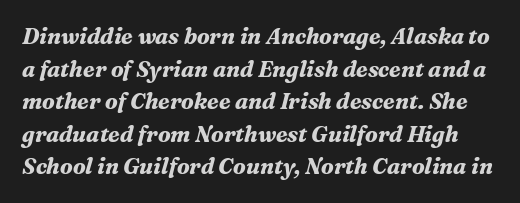
The gaps between neighbouring characters are ordinary and unremarkable. Letters rest on an invisible, unmarked baseline. Students, observe: this is what conventionally led text looks like. The rendering applies a slant to the glyphs. Each glyph is drawn with heavy, bold strokes.
